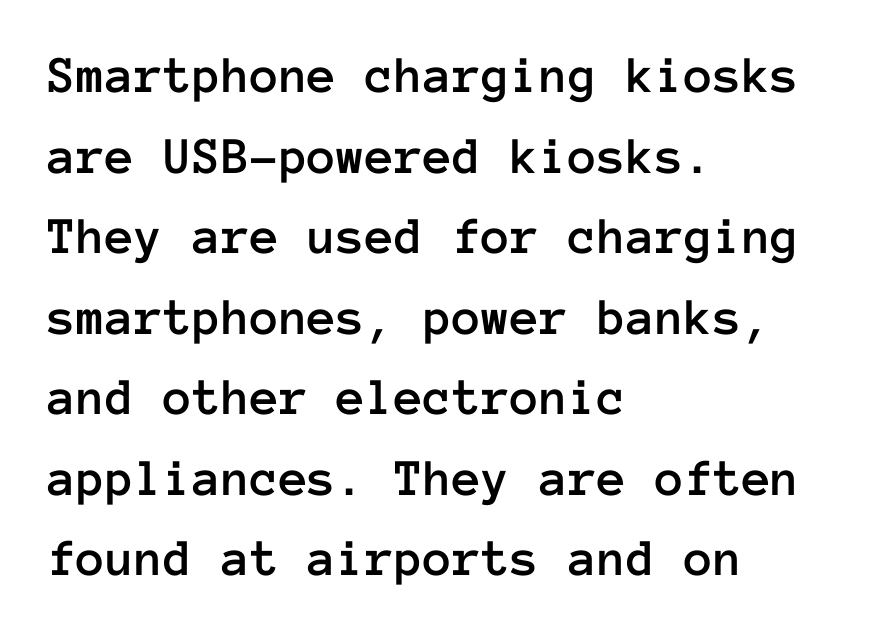
Q: Is the text italic (slanted)? A: No, it is upright.
Q: Is the text underlined? A: No.
Q: How is the paragraph aligned? A: Left-aligned.
Q: Is the spacing between letters normal or unusually wide? A: Normal.
Q: Is the spacing between lines tight, normal or loose? A: Normal.
Q: Width (condensed, normal, or wide)? A: Normal.
Q: Stroke contrast? A: Low.
Q: x-height? A: Medium.
Q: Monospaced? A: Yes.
